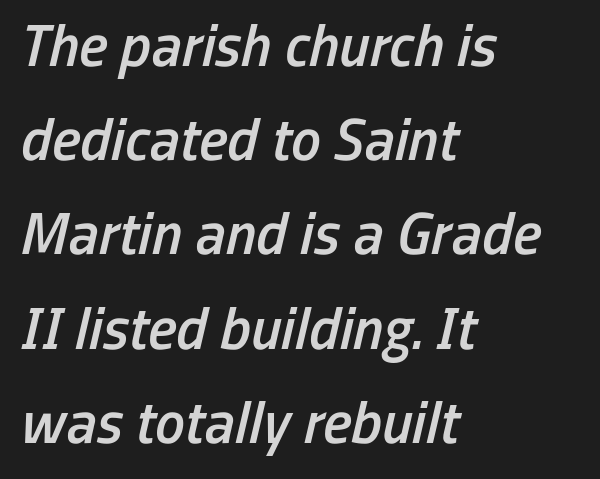
The image shows 60 px semibold, condensed type, italic (leaning right); set left-aligned, normal line spacing (1.57x), normal letter spacing, not underlined; low stroke contrast and a medium x-height.
